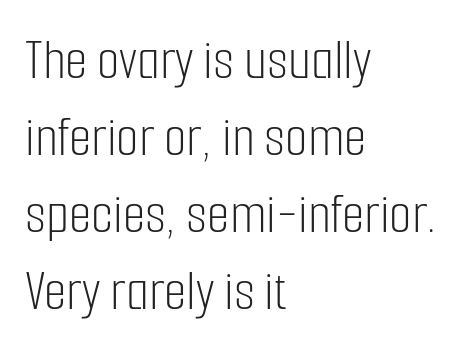
Vertical spacing — default. Weight class: somewhere from thin through regular. Inter-character spacing is left at the font's built-in metrics. This sample uses a sans-serif face. Unlike italic type, these characters show no tilt at all. The letters advance in unequal steps, a hallmark of proportional type.
